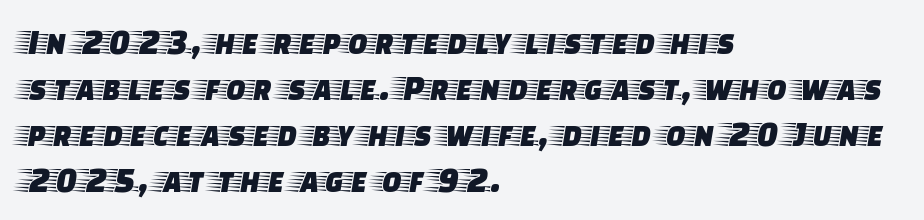
{"serif": "yes", "width": "wide", "stroke_contrast": "low", "x_height": "large", "monospaced": "no", "underline": "no", "align": "left", "line_spacing": "normal", "line_spacing_ratio": 1.28, "letter_spacing": "normal", "letter_spacing_em": 0.0, "glyph_px": 36}
